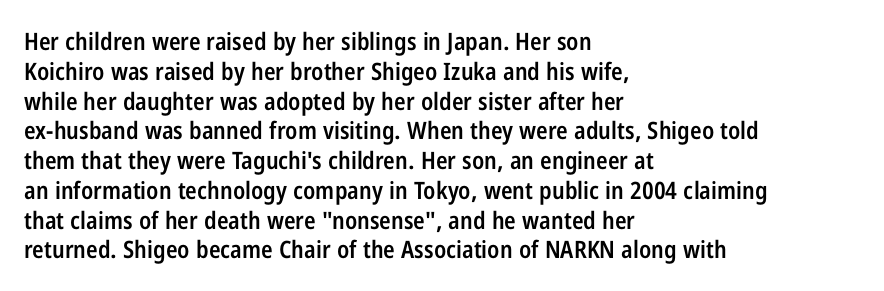
The image shows 24 px text type, upright; set left-aligned, line spacing 1.24x, normal letter spacing, not underlined.
